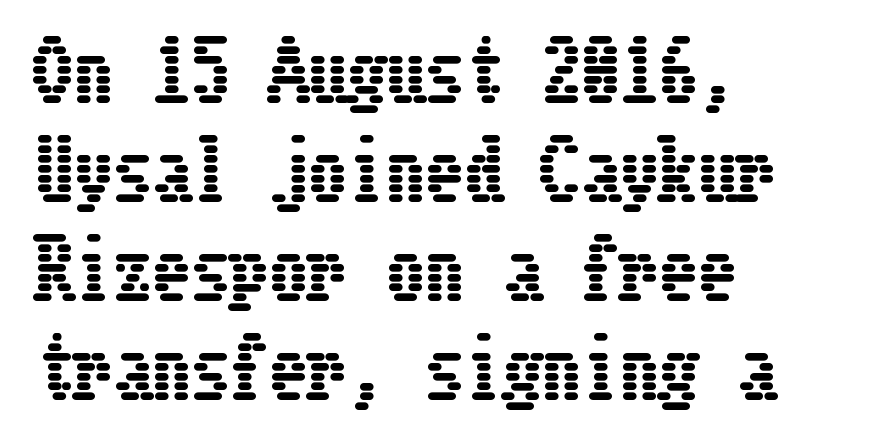
{"italic": "no", "width": "condensed", "stroke_contrast": "low", "x_height": "medium", "underline": "no", "align": "left", "line_spacing": "normal", "line_spacing_ratio": 1.27, "letter_spacing": "normal", "letter_spacing_em": 0.0, "glyph_px": 78}
